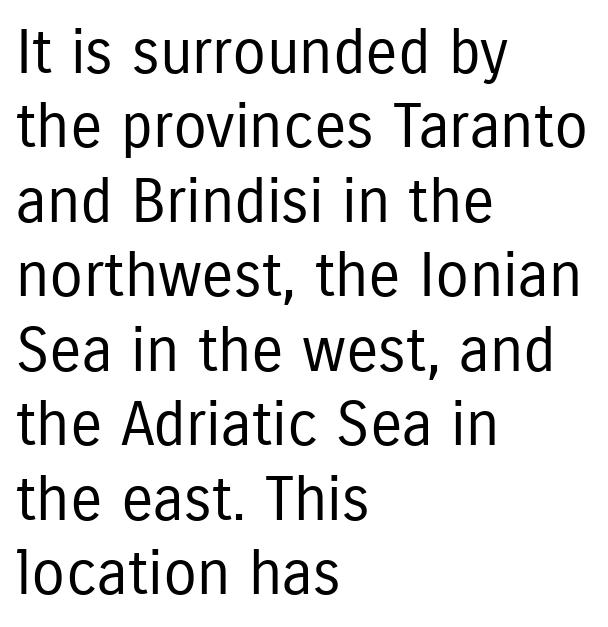
Q: Is the text bold? A: No.
Q: Is the text italic (slanted)? A: No, it is upright.
Q: Is the typeface a serif or a sans-serif typeface? A: Sans-serif.
Q: Is the text underlined? A: No.
Q: How is the paragraph aligned? A: Left-aligned.
Q: Is the spacing between letters normal or unusually wide? A: Normal.
Q: Width (condensed, normal, or wide)? A: Condensed.
Q: Stroke contrast? A: Low.
Q: x-height? A: Medium.
Q: Monospaced? A: No.
